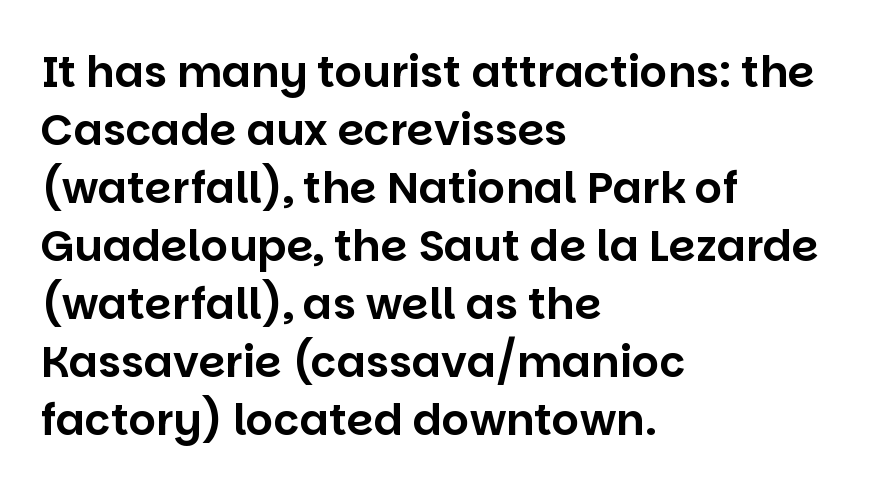
{"serif": "no", "italic": "no", "width": "normal", "stroke_contrast": "low", "x_height": "large", "monospaced": "no", "underline": "no", "align": "left", "line_spacing": "normal", "line_spacing_ratio": 1.35, "letter_spacing": "normal", "letter_spacing_em": 0.0, "glyph_px": 43}
